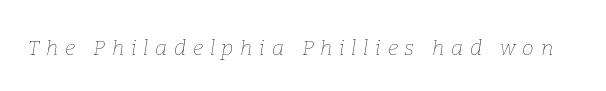
{"italic": "yes", "lean": "right", "slant_degrees": 9, "bold": "no", "underline": "no", "letter_spacing": "wide", "letter_spacing_em": 0.32, "glyph_px": 21}
